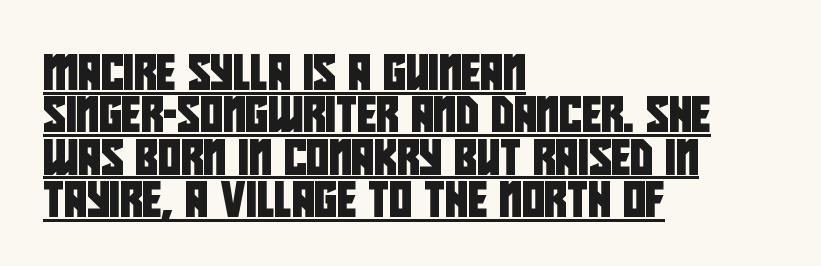
Q: Is the typeface a serif or a sans-serif typeface? A: Sans-serif.
Q: Is the text underlined? A: Yes.
Q: How is the paragraph aligned? A: Left-aligned.
Q: Is the spacing between letters normal or unusually wide? A: Normal.
Q: Width (condensed, normal, or wide)? A: Condensed.
Q: Stroke contrast? A: Low.
Q: x-height? A: Large.
Q: Monospaced? A: No.
